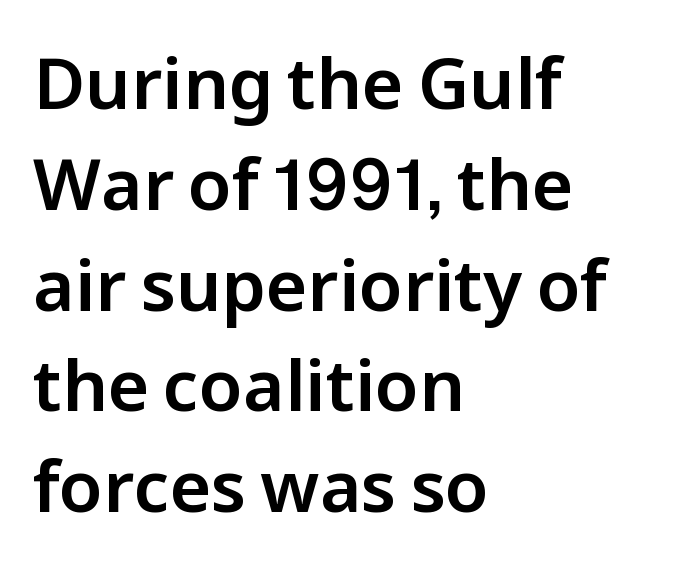
The image shows 71 px sans-serif type, upright; set left-aligned, normal line spacing (1.42x), normal letter spacing, not underlined; low stroke contrast and a medium x-height.
